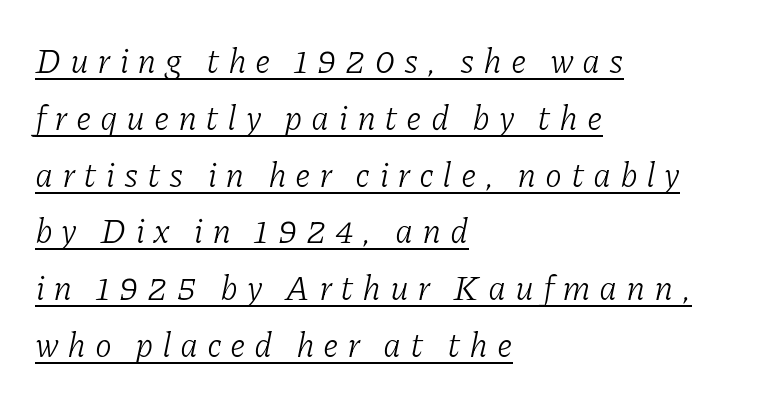
Q: Is the text bold? A: No.
Q: Is the text italic (slanted)? A: Yes, it leans right by about 11 degrees.
Q: Is the typeface a serif or a sans-serif typeface? A: Serif.
Q: Is the text underlined? A: Yes.
Q: How is the paragraph aligned? A: Left-aligned.
Q: Is the spacing between letters normal or unusually wide? A: Unusually wide.
Q: Is the spacing between lines tight, normal or loose? A: Normal.
Q: Width (condensed, normal, or wide)? A: Normal.
Q: Stroke contrast? A: Low.
Q: x-height? A: Medium.
Q: Monospaced? A: No.
